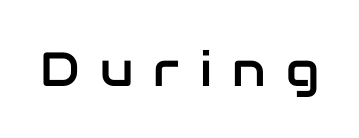
{"serif": "no", "italic": "no", "width": "normal", "stroke_contrast": "low", "x_height": "medium", "monospaced": "no", "underline": "no", "letter_spacing": "wide", "letter_spacing_em": 0.42, "glyph_px": 48}
